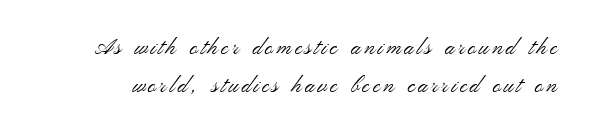
The image shows 22 px text type; set line spacing 1.72x, not underlined.
